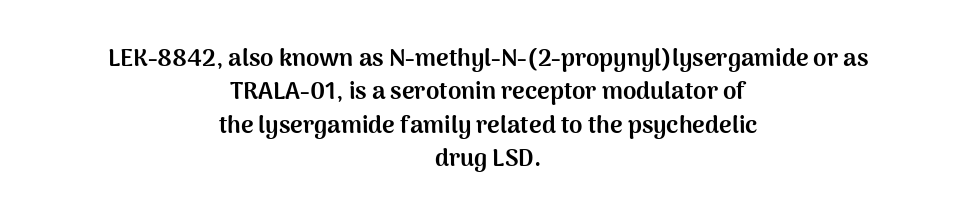
Interline gaps are of average width in this sample. The gaps between neighbouring characters are ordinary and unremarkable. Leftover space on each line is divided equally before and after the words. The characters look thick and weighty, a clear bold. Glance below the letters and you will spot only blank space. The typography opts for an upright posture over an oblique one.
